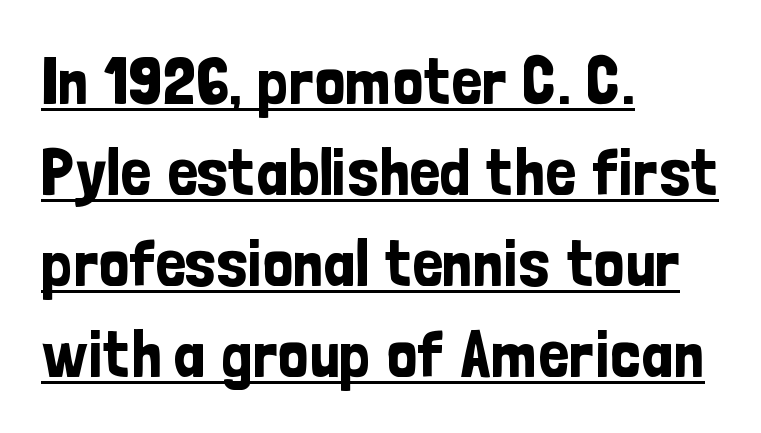
{"serif": "no", "italic": "no", "width": "condensed", "stroke_contrast": "low", "x_height": "medium", "monospaced": "no", "underline": "yes", "align": "left", "line_spacing": "normal", "line_spacing_ratio": 1.36, "letter_spacing": "normal", "letter_spacing_em": 0.0, "glyph_px": 67}
